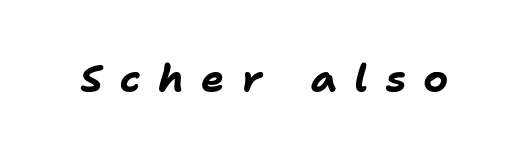
Q: Is the text bold? A: Yes.
Q: Is the text italic (slanted)? A: Yes, it leans right by about 11 degrees.
Q: Is the text underlined? A: No.
Q: Is the spacing between letters normal or unusually wide? A: Unusually wide.
Q: Width (condensed, normal, or wide)? A: Normal.
Q: Stroke contrast? A: Low.
Q: x-height? A: Medium.
Q: Monospaced? A: No.
